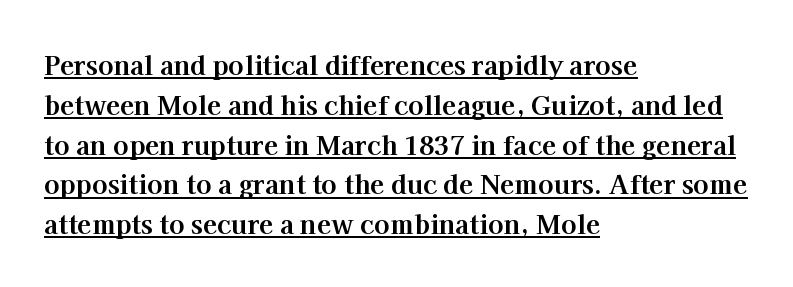
Each new line begins a customary step beneath the previous one. Underlined type. This sample uses plain, unmodified letter spacing. Every letter is thick-stroked: bold, no question. The text block is weighted toward the left margin, trailing off unevenly rightward.
